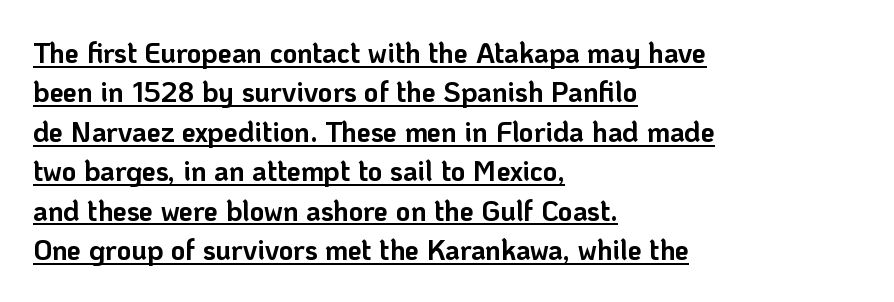
Q: Is the text bold? A: Yes.
Q: Is the text italic (slanted)? A: No, it is upright.
Q: Is the typeface a serif or a sans-serif typeface? A: Sans-serif.
Q: Is the text underlined? A: Yes.
Q: How is the paragraph aligned? A: Left-aligned.
Q: Is the spacing between letters normal or unusually wide? A: Normal.
Q: Is the spacing between lines tight, normal or loose? A: Normal.
Q: Width (condensed, normal, or wide)? A: Normal.
Q: Stroke contrast? A: Low.
Q: x-height? A: Medium.
Q: Monospaced? A: No.
